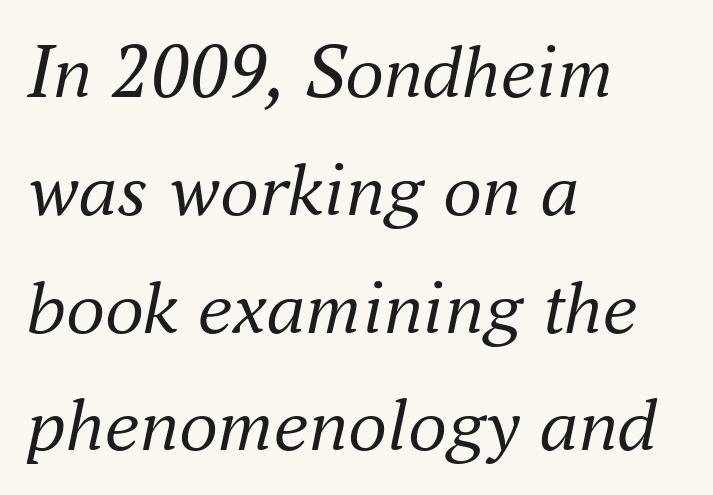
Q: Is the text bold? A: No.
Q: Is the text italic (slanted)? A: Yes, it leans right by about 16 degrees.
Q: Is the typeface a serif or a sans-serif typeface? A: Serif.
Q: Is the text underlined? A: No.
Q: How is the paragraph aligned? A: Left-aligned.
Q: Is the spacing between letters normal or unusually wide? A: Normal.
Q: Is the spacing between lines tight, normal or loose? A: Normal.
Q: Width (condensed, normal, or wide)? A: Normal.
Q: Stroke contrast? A: Medium.
Q: x-height? A: Small.
Q: Monospaced? A: No.
